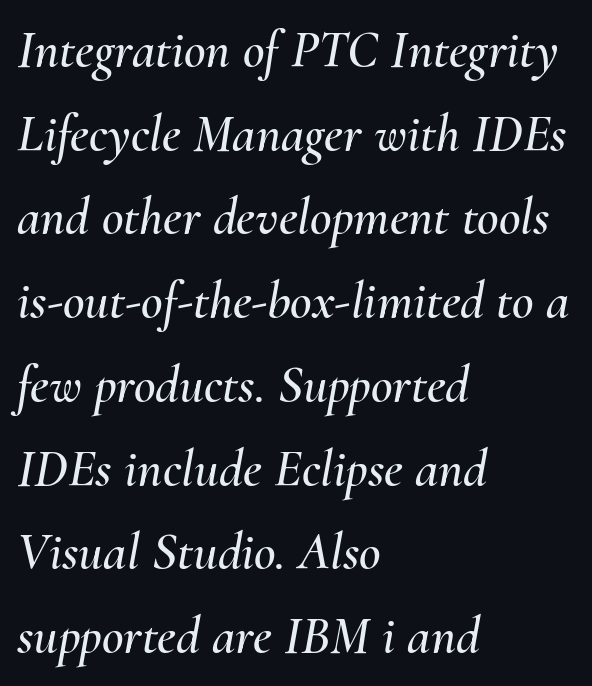
The rendering uses natural spacing where letterforms have individual widths. Short note: letters normally spaced. Line spacing here is normal. These lines are set flush left with a ragged right edge. Rendered with sloped, italic letterforms. The zone under the glyphs is completely vacant.
